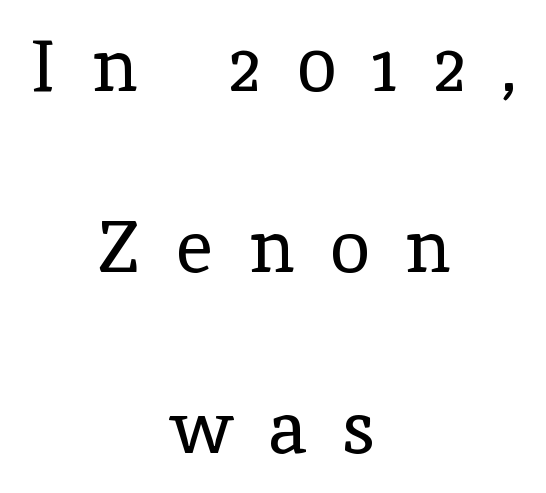
The image shows 73 px regular-weight serif type, upright; set centered, loose line spacing (2.48x), unusually wide letter spacing (+0.49 em), not underlined; a medium x-height.
